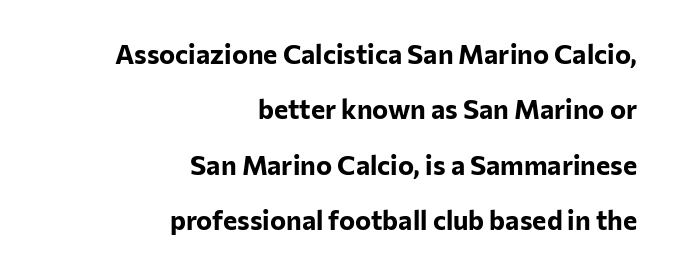
Reading down the block, your eye finds every line finishing at a fixed right position. Set as a true bold cut, around the 700 mark. Only glyphs here, with clear space below each row. You could call the tracking neutral — neither tight nor loose.
